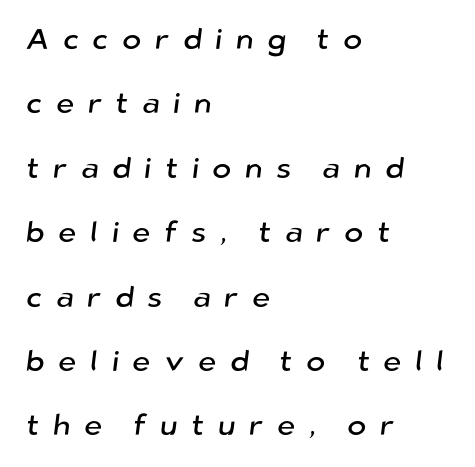
Q: Is the typeface a serif or a sans-serif typeface? A: Sans-serif.
Q: Is the text underlined? A: No.
Q: How is the paragraph aligned? A: Left-aligned.
Q: Is the spacing between letters normal or unusually wide? A: Unusually wide.
Q: Is the spacing between lines tight, normal or loose? A: Loose.
Q: Width (condensed, normal, or wide)? A: Normal.
Q: Stroke contrast? A: Low.
Q: x-height? A: Medium.
Q: Monospaced? A: No.
